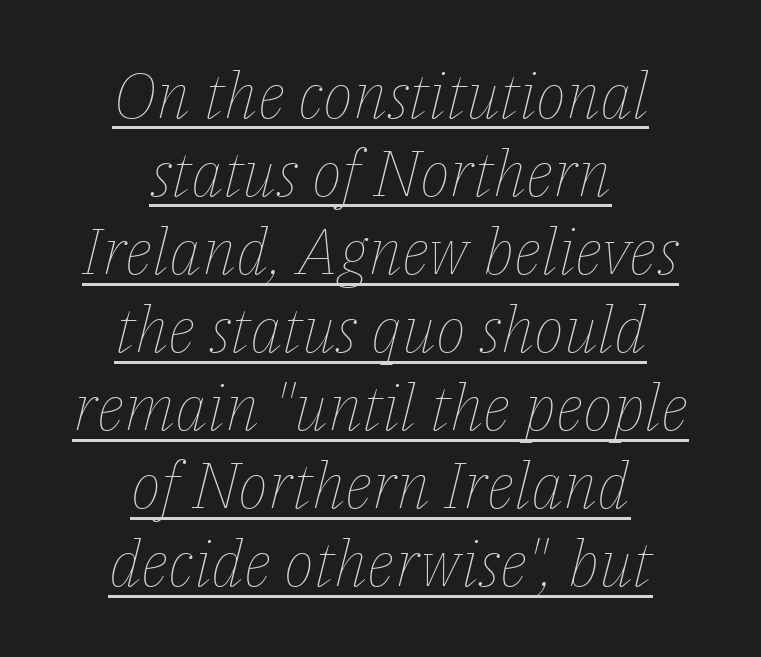
A continuous stroke trails under the words, as in a hyperlink. The gaps between neighbouring characters are ordinary and unremarkable. Italic? Definitely — the glyphs are oblique. Nothing heavy about these letters — not bold at all.
